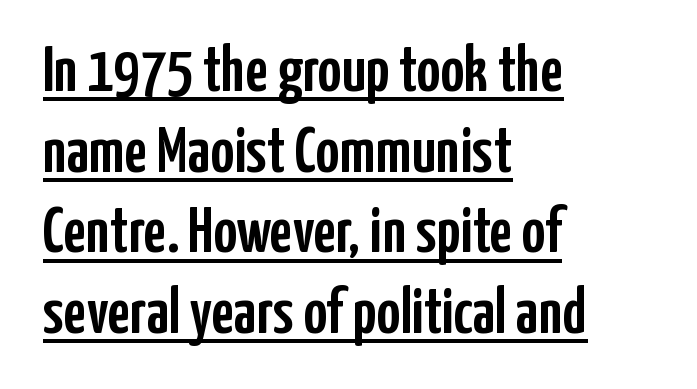
Q: Is the text italic (slanted)? A: No, it is upright.
Q: Is the typeface a serif or a sans-serif typeface? A: Sans-serif.
Q: Is the text underlined? A: Yes.
Q: How is the paragraph aligned? A: Left-aligned.
Q: Is the spacing between letters normal or unusually wide? A: Normal.
Q: Width (condensed, normal, or wide)? A: Condensed.
Q: Stroke contrast? A: Low.
Q: x-height? A: Medium.
Q: Monospaced? A: No.
